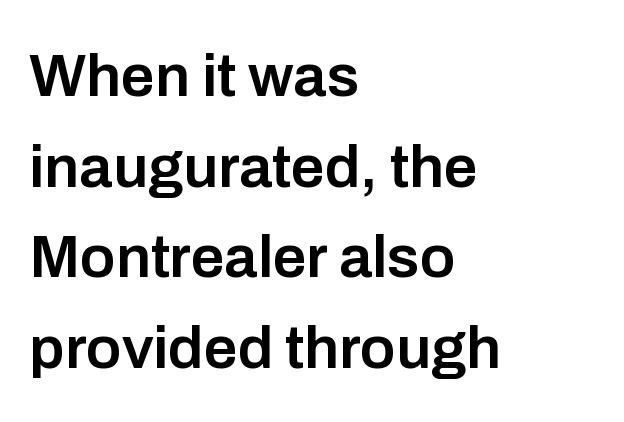
{"serif": "no", "italic": "no", "bold": "semi", "weight": "semibold", "width": "normal", "stroke_contrast": "low", "x_height": "medium", "monospaced": "no", "underline": "no", "align": "left", "line_spacing": "normal", "line_spacing_ratio": 1.51, "letter_spacing": "normal", "letter_spacing_em": 0.0, "glyph_px": 60}
